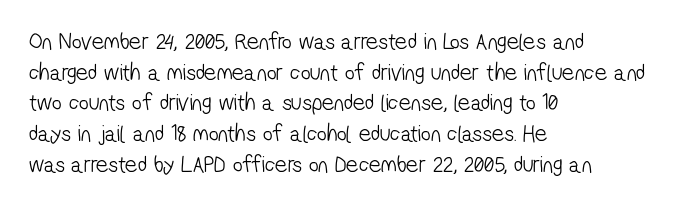
Is the stroke heavy? The answer is a plain regular-or-lighter. Glance below the letters and you will spot only blank space. The lines in this sample share a left origin and differ only in where they stop. Standard letterfit; no display-style spreading of the glyphs. Interline gaps are of average width in this sample.
